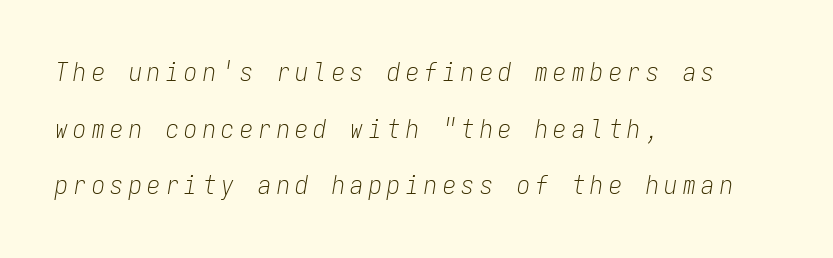
The vertical gap from one line to the next is large. The text carries the slant typical of an italic or oblique font. In terms of letterspacing, this is a distinctly airy, spread setting. The space beneath each line is pristine and unruled. The font sits on the lighter half of the weight spectrum, regular included.
